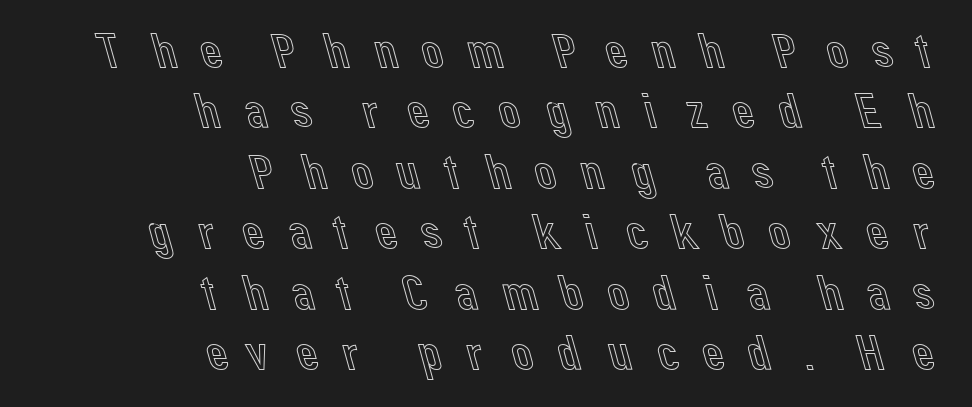
Q: Is the text italic (slanted)? A: Yes.
Q: Is the text underlined? A: No.
Q: How is the paragraph aligned? A: Right-aligned.
Q: Is the spacing between letters normal or unusually wide? A: Unusually wide.
Q: Width (condensed, normal, or wide)? A: Normal.
Q: x-height? A: Medium.
Q: Monospaced? A: No.
